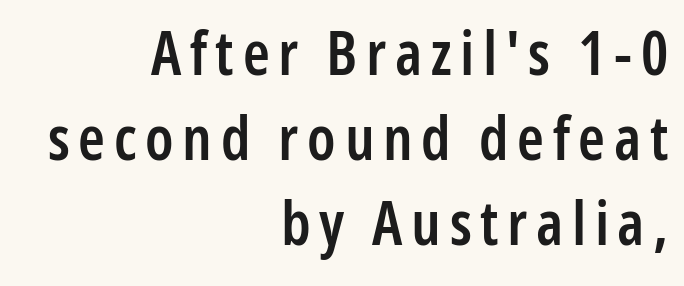
The strip under each line holds only bare page. The typeface chosen for these lines omits serifs. One-word summary of the alignment: right. Is there any slant? The stems are plumb.
